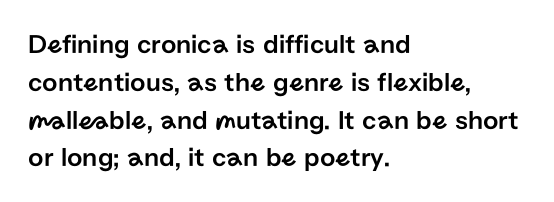
{"italic": "no", "underline": "no", "align": "left", "line_spacing": "normal", "line_spacing_ratio": 1.4, "letter_spacing": "normal", "letter_spacing_em": 0.0, "glyph_px": 27}
